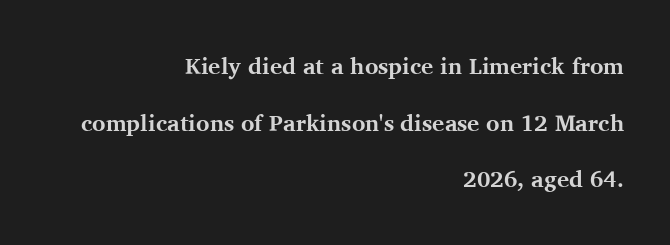
{"italic": "no", "bold": "yes", "underline": "no", "align": "right", "line_spacing": "loose", "line_spacing_ratio": 2.46, "letter_spacing": "normal", "letter_spacing_em": 0.0, "glyph_px": 23}
